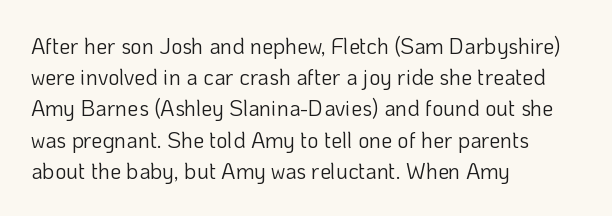
The image shows 22 px text type, upright; set left-aligned, normal line spacing (1.42x), normal letter spacing, not underlined.
